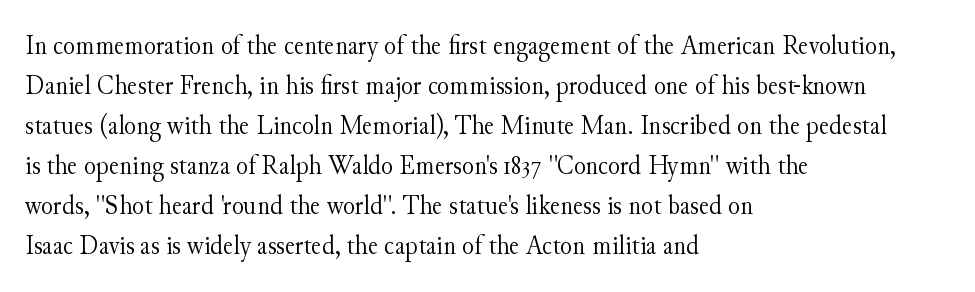
The image shows 28 px light serif type, upright; set left-aligned, normal line spacing (1.43x), normal letter spacing, not underlined; medium stroke contrast and a small x-height.
